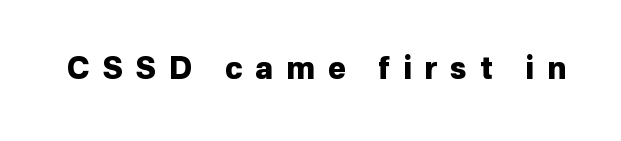
{"serif": "no", "italic": "no", "bold": "yes", "weight": "heavy", "width": "normal", "stroke_contrast": "low", "x_height": "medium", "monospaced": "no", "underline": "no", "letter_spacing": "wide", "letter_spacing_em": 0.43, "glyph_px": 30}
